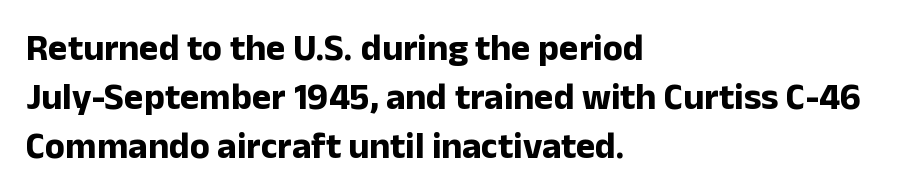
Q: Is the text bold? A: Yes.
Q: Is the text italic (slanted)? A: No, it is upright.
Q: Is the typeface a serif or a sans-serif typeface? A: Sans-serif.
Q: Is the text underlined? A: No.
Q: How is the paragraph aligned? A: Left-aligned.
Q: Is the spacing between letters normal or unusually wide? A: Normal.
Q: Is the spacing between lines tight, normal or loose? A: Normal.
Q: Width (condensed, normal, or wide)? A: Normal.
Q: Stroke contrast? A: Low.
Q: x-height? A: Medium.
Q: Monospaced? A: No.
